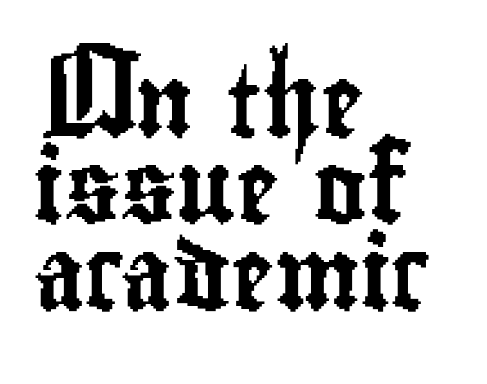
Q: Is the text italic (slanted)? A: No, it is upright.
Q: Is the typeface a serif or a sans-serif typeface? A: Sans-serif.
Q: Is the text underlined? A: No.
Q: How is the paragraph aligned? A: Left-aligned.
Q: Is the spacing between letters normal or unusually wide? A: Normal.
Q: Width (condensed, normal, or wide)? A: Condensed.
Q: Stroke contrast? A: Low.
Q: x-height? A: Small.
Q: Monospaced? A: No.
